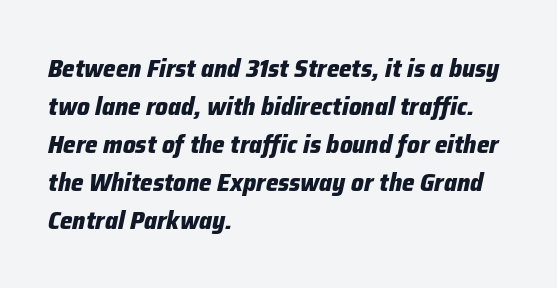
Q: Is the text bold? A: Yes.
Q: Is the text italic (slanted)? A: Yes, it leans right by about 12 degrees.
Q: Is the text underlined? A: No.
Q: How is the paragraph aligned? A: Left-aligned.
Q: Is the spacing between letters normal or unusually wide? A: Normal.
Q: Is the spacing between lines tight, normal or loose? A: Normal.
